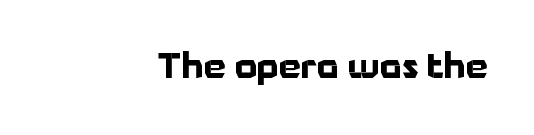
{"serif": "no", "italic": "no", "bold": "yes", "weight": "bold", "width": "normal", "stroke_contrast": "low", "x_height": "medium", "monospaced": "no", "underline": "no", "align": "right", "letter_spacing": "normal", "letter_spacing_em": 0.0, "glyph_px": 35}
